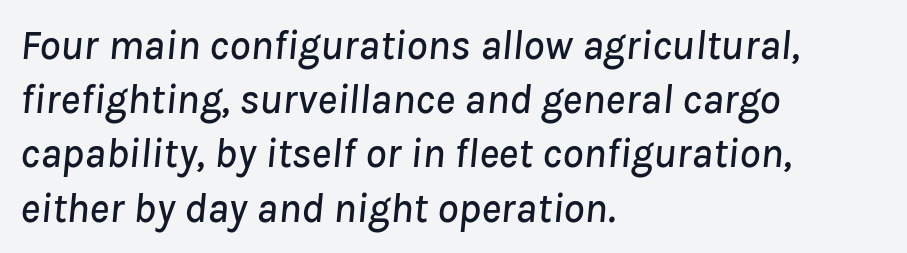
Leading: standard. Check the space under the baseline: it is left empty. Looking at the ascenders, they clearly lean. The letters advance in unequal steps, a hallmark of proportional type.
